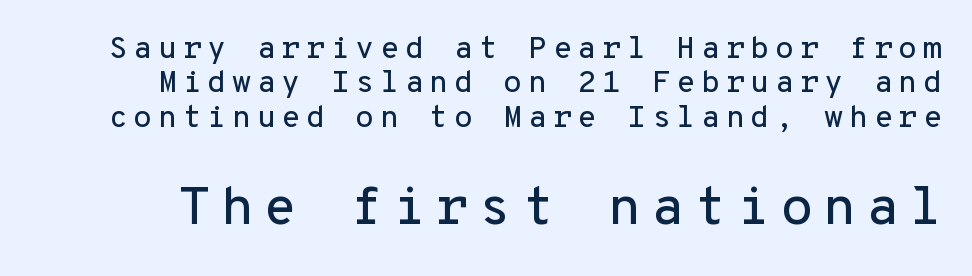
{"serif": "no", "italic": "no", "width": "normal", "stroke_contrast": "low", "x_height": "medium", "monospaced": "yes", "underline": "no", "line_spacing": "tight", "line_spacing_ratio": 1.11, "larger_block": "second", "size_ratio": 1.74, "glyph_px": 54}
